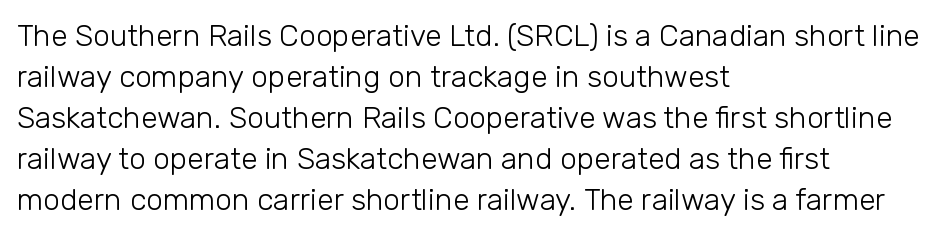
{"serif": "no", "italic": "no", "bold": "no", "weight": "light", "width": "normal", "stroke_contrast": "low", "x_height": "medium", "monospaced": "no", "underline": "no", "align": "left", "line_spacing": "normal", "line_spacing_ratio": 1.37, "letter_spacing": "normal", "letter_spacing_em": 0.0, "glyph_px": 30}
